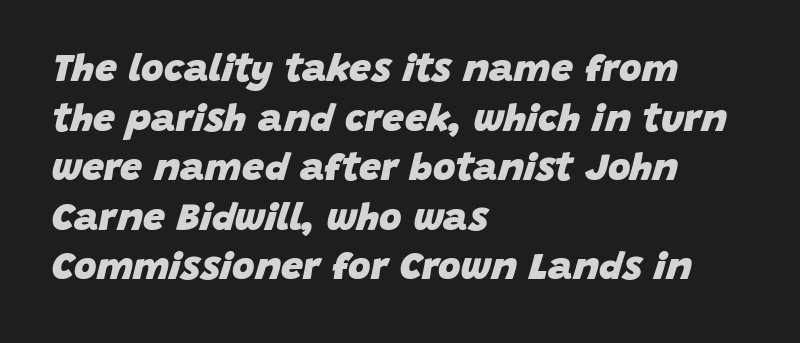
The image shows 39 px heavy type, italic (leaning right); set left-aligned, normal line spacing (1.27x), normal letter spacing, not underlined; low stroke contrast and a large x-height.
